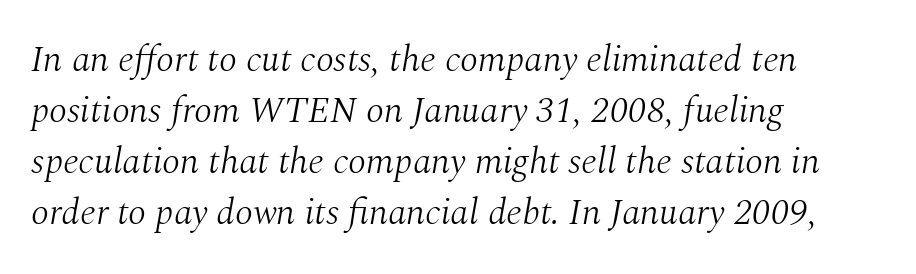
{"serif": "yes", "italic": "yes", "lean": "right", "slant_degrees": 10, "bold": "no", "weight": "light", "width": "normal", "stroke_contrast": "medium", "x_height": "medium", "monospaced": "no", "underline": "no", "align": "left", "line_spacing": "normal", "line_spacing_ratio": 1.38, "letter_spacing": "normal", "letter_spacing_em": 0.0, "glyph_px": 37}
